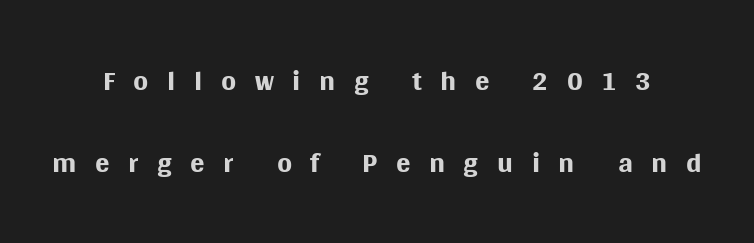
The passage shown has open, widely tracked lettering throughout. Does the leading feel generous? Absolutely, it's lavish. The type family on display is of the sans-serif kind. Quick note: underline off. The face used here is proportionally spaced, like ordinary book or web type.
